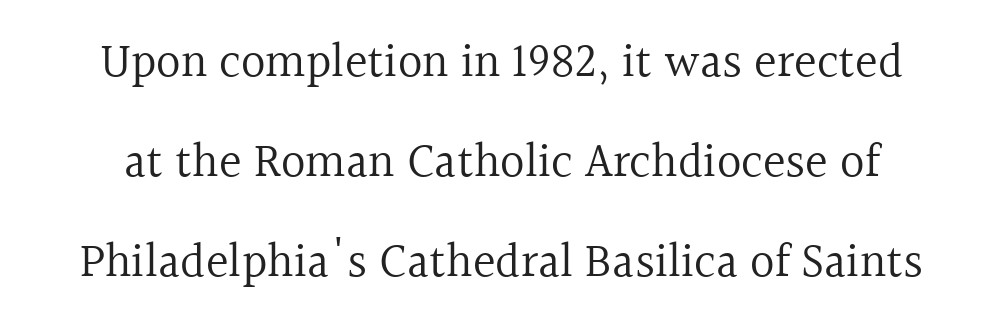
The image shows 48 px regular-weight serif type, upright; set centered, loose line spacing (2.08x), normal letter spacing, not underlined; a medium x-height.
